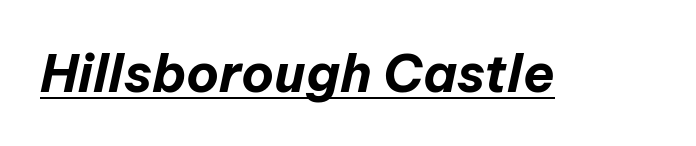
Descenders here cross a horizontal rule under the line. Emphasis-style slanted type is in use. The face used here is proportionally spaced, like ordinary book or web type. Nothing unusual about the tracking: characters are spaced as the font intends. The rendering uses a bold face; every stroke is thick and dark.
